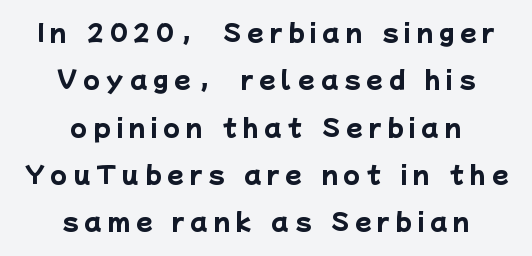
Q: Is the text bold? A: Yes.
Q: Is the text underlined? A: No.
Q: How is the paragraph aligned? A: Centered.
Q: Is the spacing between letters normal or unusually wide? A: Unusually wide.
Q: Is the spacing between lines tight, normal or loose? A: Loose.
